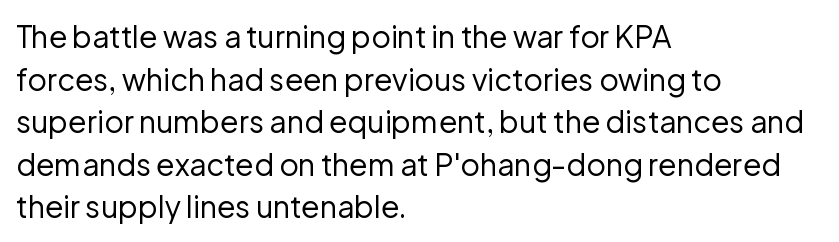
{"serif": "no", "italic": "no", "bold": "no", "weight": "regular", "width": "normal", "stroke_contrast": "low", "x_height": "medium", "monospaced": "no", "underline": "no", "align": "left", "line_spacing": "normal", "line_spacing_ratio": 1.42, "letter_spacing": "normal", "letter_spacing_em": 0.0, "glyph_px": 30}
